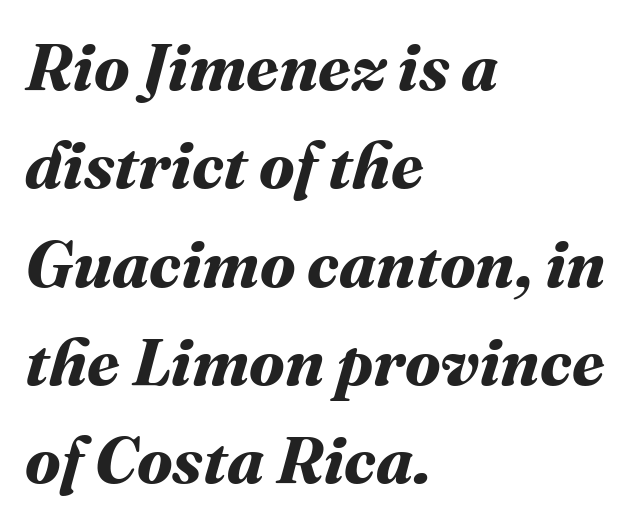
The image shows 66 px bold type; set left-aligned, normal line spacing (1.49x), normal letter spacing, not underlined; medium stroke contrast and a medium x-height.
